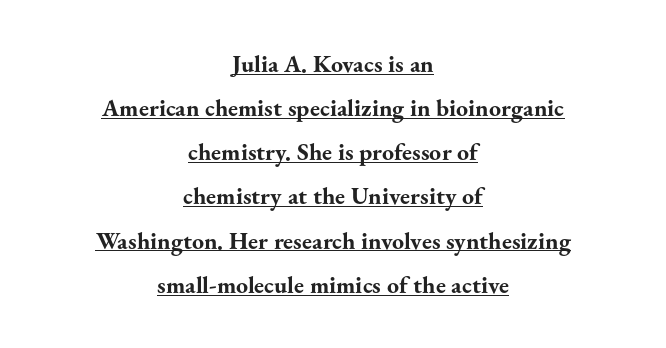
The image shows 24 px bold type, upright; set centered, line spacing 1.84x, normal letter spacing, underlined.
